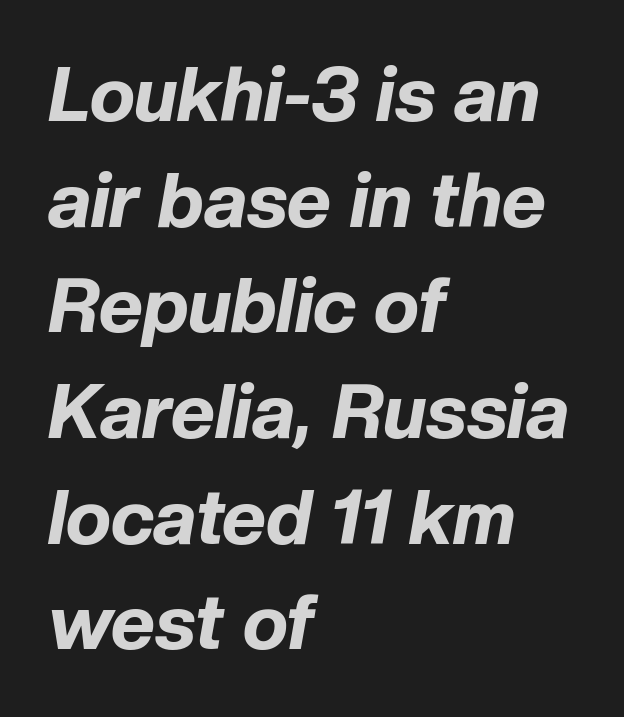
{"italic": "yes", "lean": "right", "slant_degrees": 10, "bold": "yes", "weight": "bold", "width": "normal", "stroke_contrast": "low", "x_height": "medium", "monospaced": "no", "underline": "no", "align": "left", "line_spacing": "normal", "line_spacing_ratio": 1.39, "letter_spacing": "normal", "letter_spacing_em": 0.0, "glyph_px": 76}
